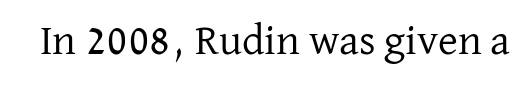
{"serif": "yes", "italic": "no", "bold": "no", "weight": "regular", "width": "normal", "stroke_contrast": "low", "x_height": "medium", "monospaced": "no", "underline": "no", "letter_spacing": "normal", "letter_spacing_em": 0.0, "glyph_px": 43}
